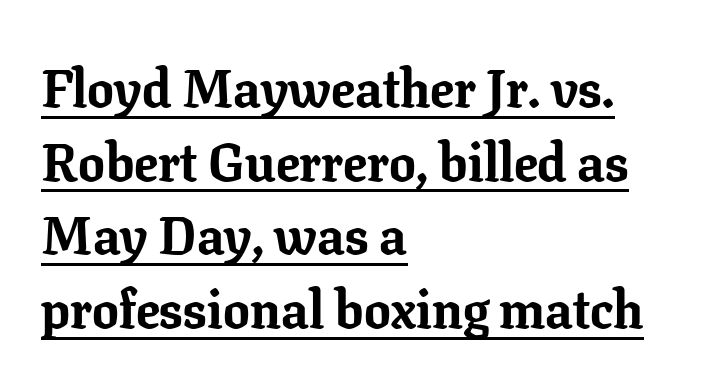
Q: Is the text bold? A: Yes.
Q: Is the text italic (slanted)? A: No, it is upright.
Q: Is the typeface a serif or a sans-serif typeface? A: Serif.
Q: Is the text underlined? A: Yes.
Q: How is the paragraph aligned? A: Left-aligned.
Q: Is the spacing between letters normal or unusually wide? A: Normal.
Q: Is the spacing between lines tight, normal or loose? A: Normal.
Q: Width (condensed, normal, or wide)? A: Normal.
Q: Stroke contrast? A: Low.
Q: x-height? A: Medium.
Q: Monospaced? A: No.
